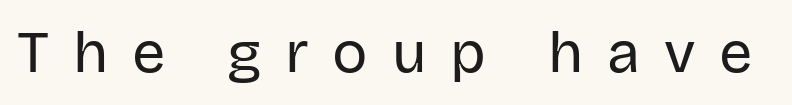
Q: Is the text bold? A: No.
Q: Is the text italic (slanted)? A: No, it is upright.
Q: Is the typeface a serif or a sans-serif typeface? A: Sans-serif.
Q: Is the text underlined? A: No.
Q: Is the spacing between letters normal or unusually wide? A: Unusually wide.
Q: Width (condensed, normal, or wide)? A: Normal.
Q: Stroke contrast? A: Low.
Q: x-height? A: Large.
Q: Monospaced? A: No.
